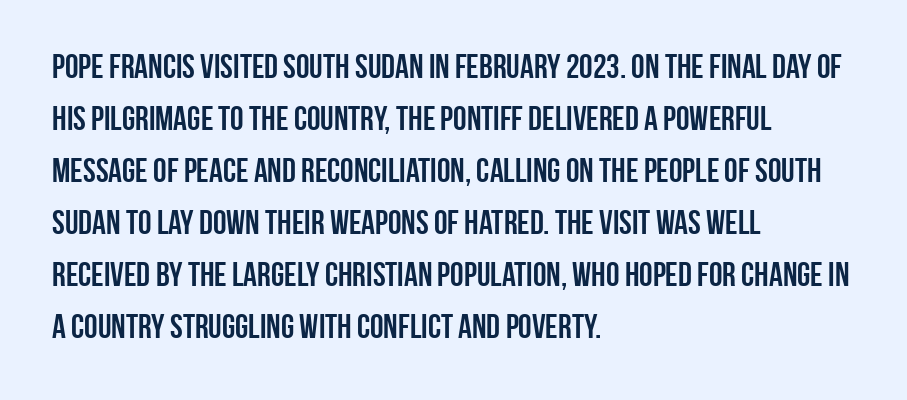
Q: Is the text bold? A: Yes.
Q: Is the text italic (slanted)? A: No, it is upright.
Q: Is the typeface a serif or a sans-serif typeface? A: Sans-serif.
Q: Is the text underlined? A: No.
Q: How is the paragraph aligned? A: Left-aligned.
Q: Is the spacing between letters normal or unusually wide? A: Normal.
Q: Is the spacing between lines tight, normal or loose? A: Normal.
Q: Width (condensed, normal, or wide)? A: Condensed.
Q: Stroke contrast? A: Low.
Q: x-height? A: Large.
Q: Monospaced? A: No.
